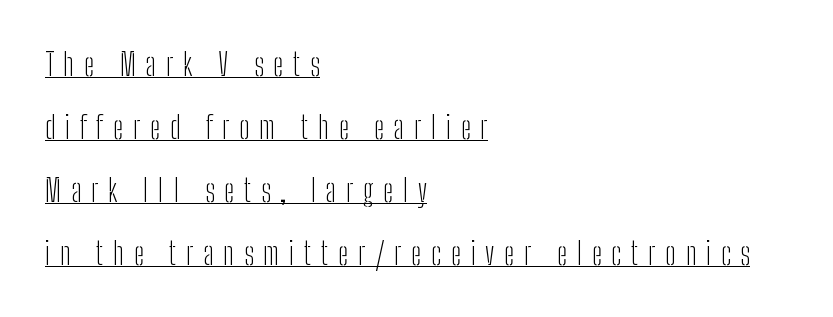
{"serif": "no", "italic": "no", "bold": "no", "weight": "light", "width": "condensed", "stroke_contrast": "low", "x_height": "medium", "monospaced": "no", "underline": "yes", "align": "left", "line_spacing": "loose", "line_spacing_ratio": 2.03, "letter_spacing": "wide", "letter_spacing_em": 0.31, "glyph_px": 31}
